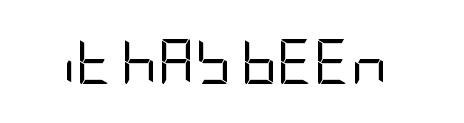
Q: Is the text bold? A: No.
Q: Is the text italic (slanted)? A: No, it is upright.
Q: Is the typeface a serif or a sans-serif typeface? A: Sans-serif.
Q: Is the text underlined? A: No.
Q: Is the spacing between letters normal or unusually wide? A: Normal.
Q: Width (condensed, normal, or wide)? A: Condensed.
Q: Stroke contrast? A: Low.
Q: x-height? A: Large.
